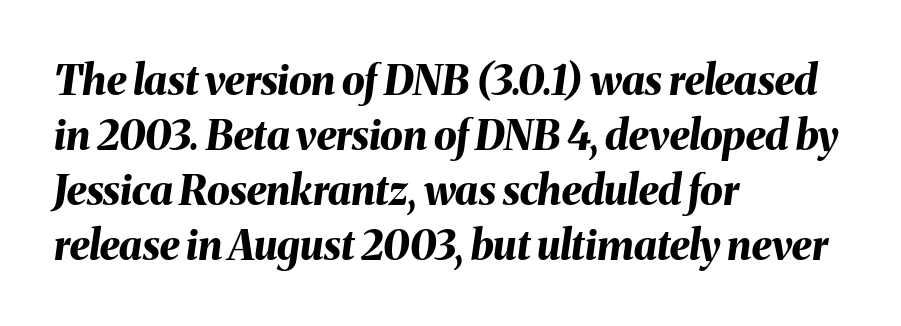
Q: Is the text bold? A: Yes.
Q: Is the text italic (slanted)? A: Yes, it leans right by about 8 degrees.
Q: Is the text underlined? A: No.
Q: How is the paragraph aligned? A: Left-aligned.
Q: Is the spacing between letters normal or unusually wide? A: Normal.
Q: Is the spacing between lines tight, normal or loose? A: Normal.
Q: Width (condensed, normal, or wide)? A: Normal.
Q: Stroke contrast? A: Medium.
Q: x-height? A: Medium.
Q: Monospaced? A: No.
